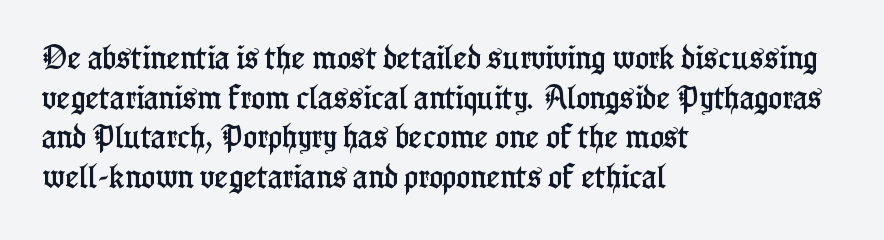
The image shows 26 px text type, upright; set left-aligned, normal line spacing (1.52x), normal letter spacing, not underlined.
